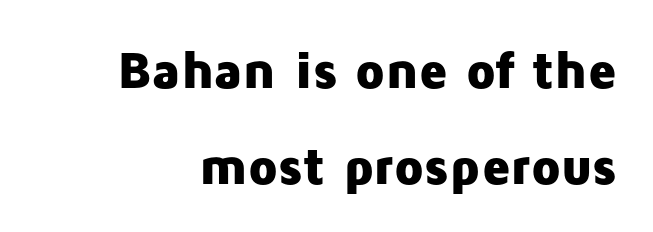
The image shows 53 px heavy sans-serif type, upright; set line spacing 1.81x, normal letter spacing, not underlined; low stroke contrast and a medium x-height.
